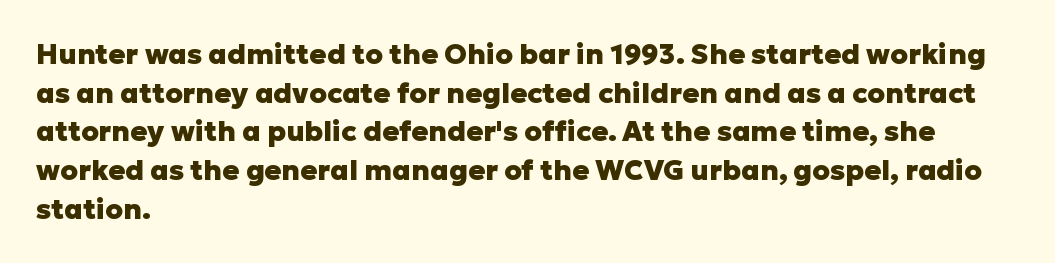
{"serif": "no", "italic": "no", "bold": "yes", "weight": "heavy", "width": "normal", "stroke_contrast": "low", "x_height": "medium", "monospaced": "no", "underline": "no", "align": "left", "line_spacing": "normal", "line_spacing_ratio": 1.38, "letter_spacing": "normal", "letter_spacing_em": 0.0, "glyph_px": 28}
